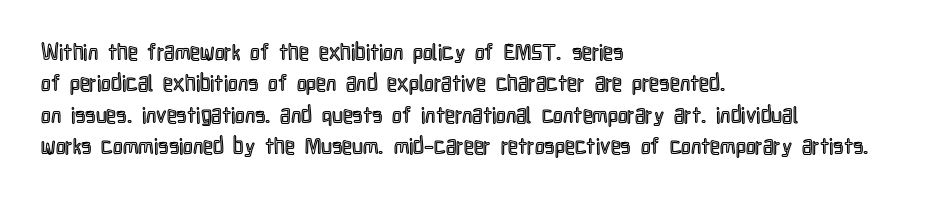
Quick note: underline off. Interline gaps are of average width in this sample. Notice how the stems are strictly vertical — no italics here. How are the letters spaced? Ordinarily, with no added tracking. The lines are quadded left.
